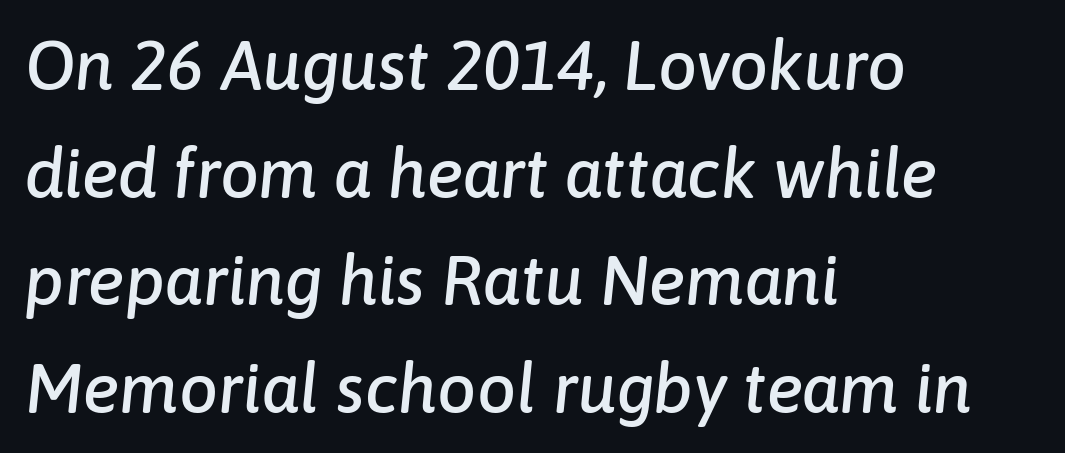
The image shows 69 px text type, italic (leaning right); set left-aligned, normal line spacing (1.56x), normal letter spacing, not underlined; low stroke contrast and a medium x-height.
